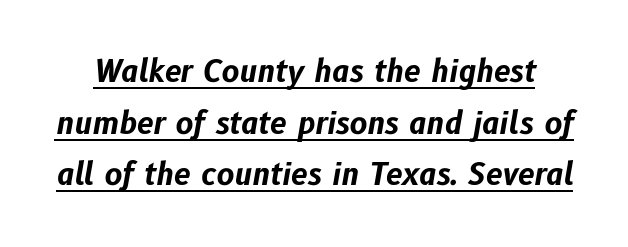
The image shows 30 px bold type, italic (leaning right); set line spacing 1.72x, normal letter spacing, underlined; low stroke contrast and a medium x-height.
